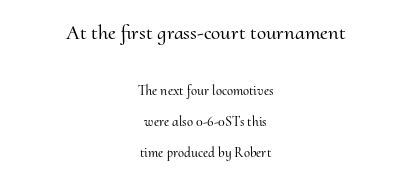
One glance says open: line gaps are wider than usual. This sample uses an upright cut, with every glyph sitting square on the baseline. The string is rendered with underlining switched off. The emphasis by scale lands on block number one, above. The type is set solid horizontally, with unmodified tracking. Is the block centered? Yes — each line is placed symmetrically about the middle.
